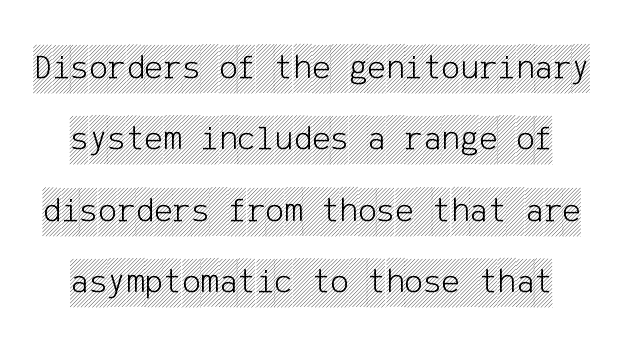
The image shows 35 px condensed type, upright; set loose line spacing (2.04x), normal letter spacing, not underlined; a large x-height.
